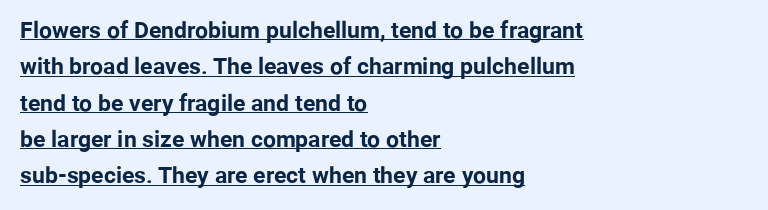
Honestly, the letter spacing is just normal — you wouldn't notice it. A dark, heavy texture on the line: the type is bold. A typesetter would call this leading conventional body-copy spacing. It's the straight-up-and-down kind of type. Horizontally, the lines are justified to the leading edge only.
